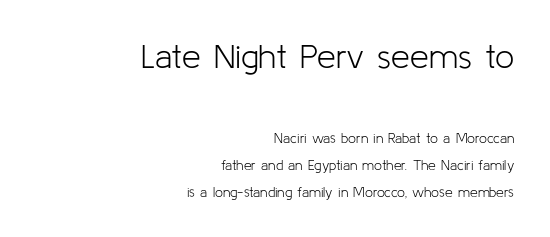
Check under the words: just untouched page. Do the letters lean? They stand straight. Casual observation: everything's shoved over to the right. The letters advance in unequal steps, a hallmark of proportional type.
